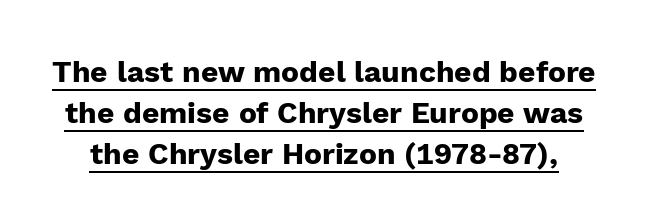
The image shows 30 px heavy sans-serif type, upright; set normal line spacing (1.37x), normal letter spacing, underlined; low stroke contrast and a medium x-height.
